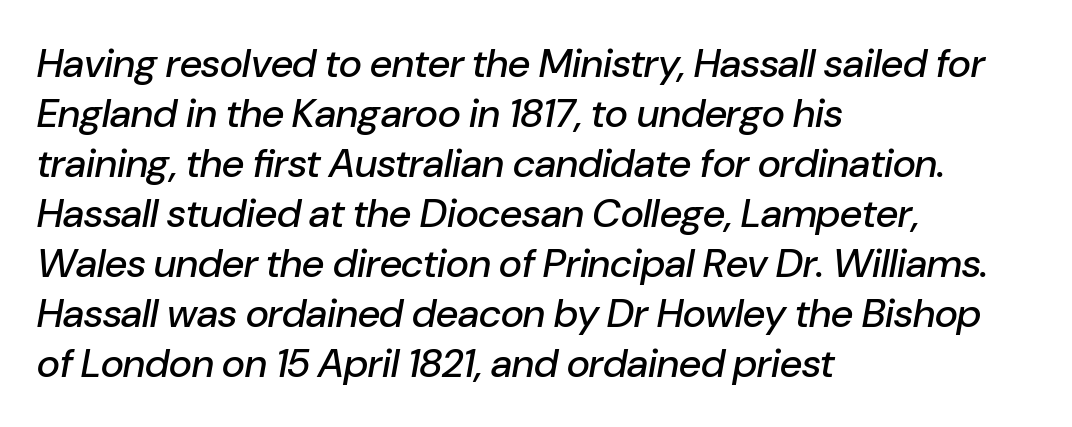
The image shows 40 px text type, italic (leaning right); set left-aligned, normal line spacing (1.25x), normal letter spacing, not underlined; low stroke contrast and a medium x-height.
